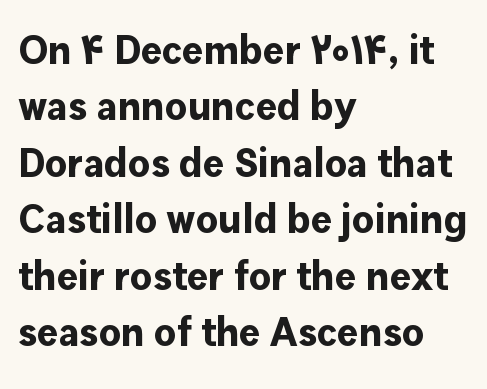
The image shows 40 px bold sans-serif type, upright; set left-aligned, normal line spacing (1.41x), normal letter spacing, not underlined; low stroke contrast and a medium x-height.
